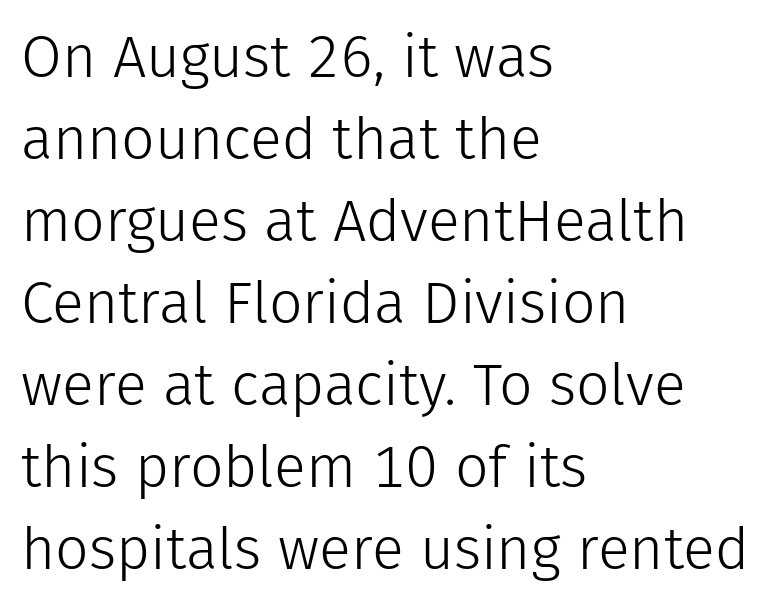
The image shows 59 px light sans-serif type, upright; set left-aligned, normal line spacing (1.39x), normal letter spacing, not underlined; low stroke contrast and a medium x-height.
